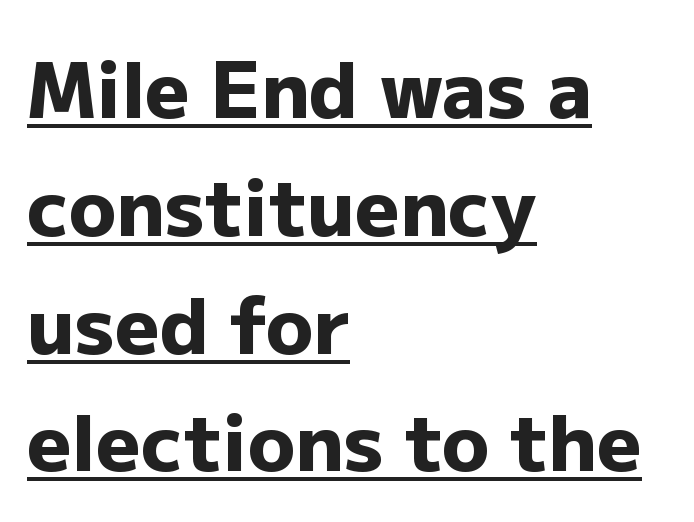
{"serif": "no", "italic": "no", "bold": "yes", "weight": "heavy", "width": "normal", "stroke_contrast": "low", "x_height": "medium", "monospaced": "no", "underline": "yes", "align": "left", "line_spacing": "normal", "line_spacing_ratio": 1.51, "letter_spacing": "normal", "letter_spacing_em": 0.0, "glyph_px": 78}
